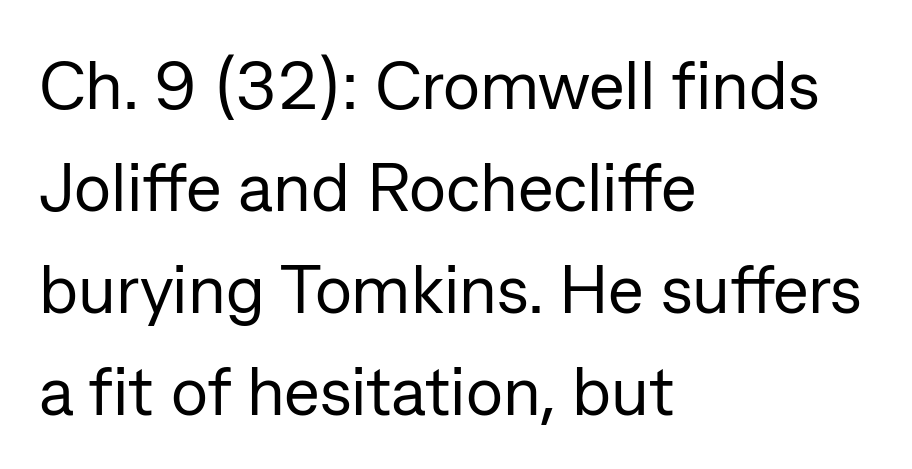
{"serif": "no", "italic": "no", "bold": "no", "weight": "regular", "width": "normal", "stroke_contrast": "low", "x_height": "medium", "monospaced": "no", "underline": "no", "align": "left", "line_spacing": "normal", "line_spacing_ratio": 1.5, "letter_spacing": "normal", "letter_spacing_em": 0.0, "glyph_px": 68}
